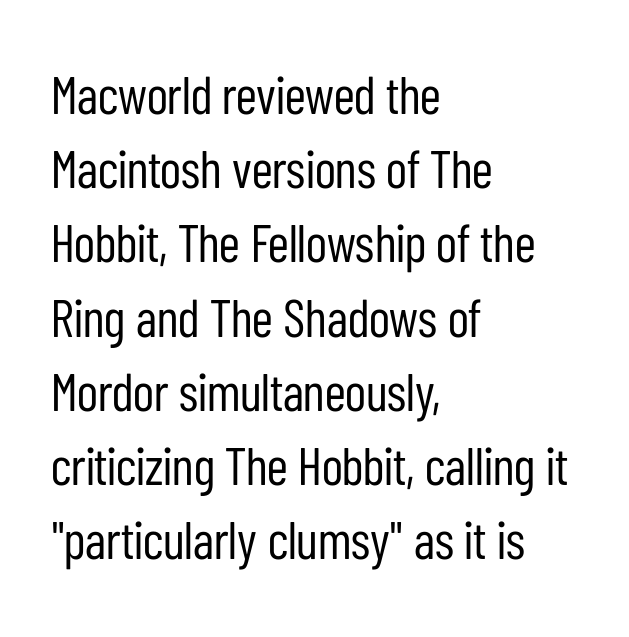
The image shows 53 px regular-weight, condensed sans-serif type, upright; set left-aligned, normal line spacing (1.4x), normal letter spacing, not underlined; low stroke contrast and a medium x-height.
